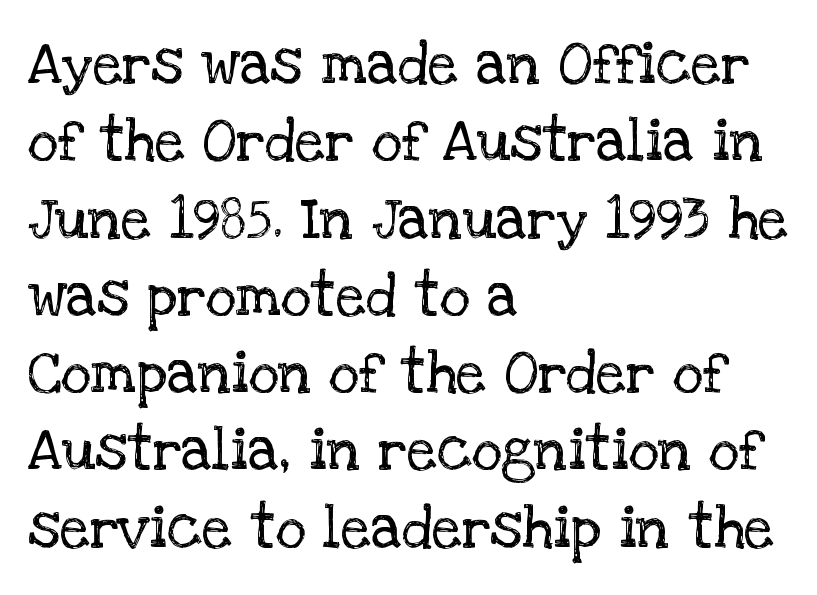
The space between consecutive lines is moderate. The letters advance in unequal steps, a hallmark of proportional type. Stroke thickness stays within the range of a standard reading face or lighter. Notice how the stems are strictly vertical — no italics here.
